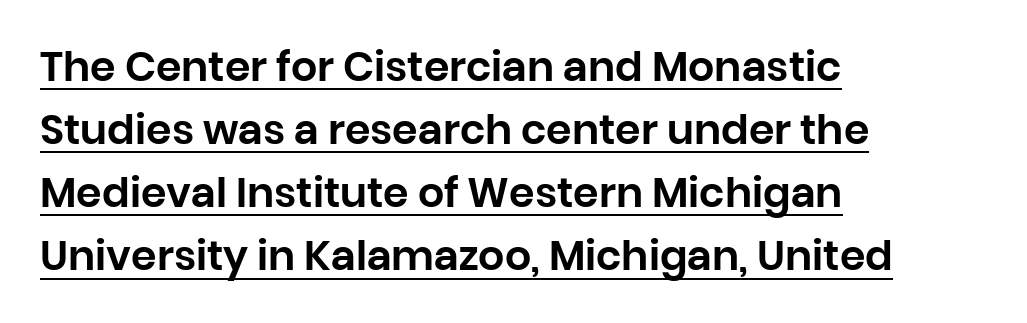
This rendering uses left alignment, leaving the right contour irregular. The lettering holds an erect, upright posture throughout. Leading: standard. Observe the absence of serifs on each vertical stroke in this sample. The face used here appears with an underline applied.
